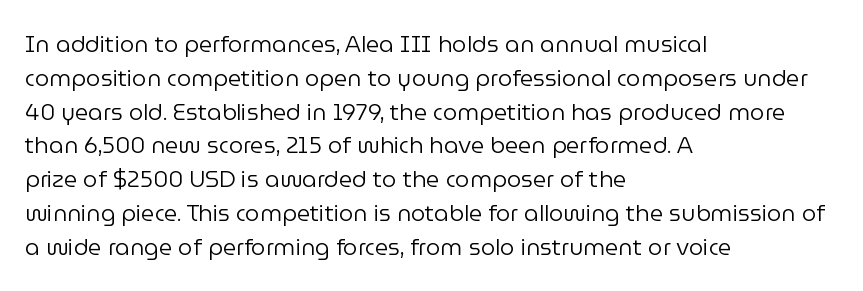
Just letters on the line, the space beneath them empty. Evenly set lines give the paragraph a standard silhouette. Heft: none added — not bold. Notice how the passage keeps a crisp vertical edge on the left only. No extra tracking has been applied to these lines. A roman cut, with each character standing at attention.
